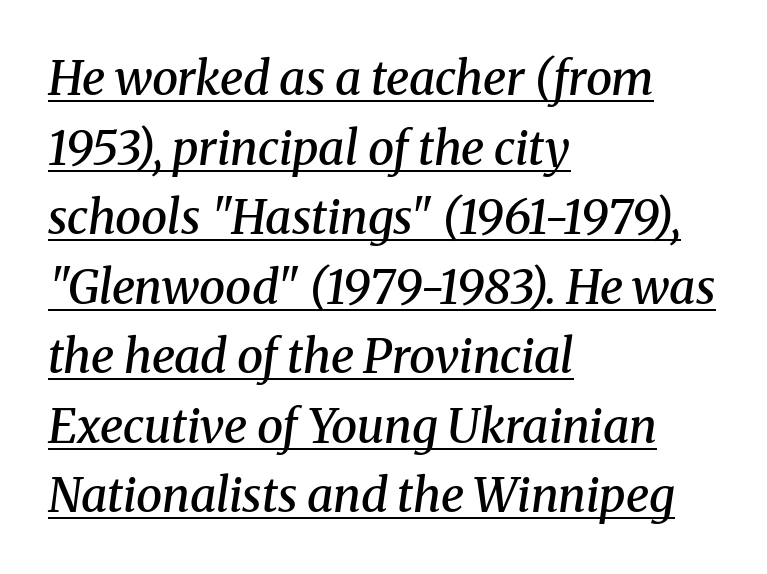
Observe the lean: these are italic letterforms. Unlike a clean sans, this face finishes its strokes with serifs. The rendered words wear a rule along their underside. Where is the straight margin? On the left.
